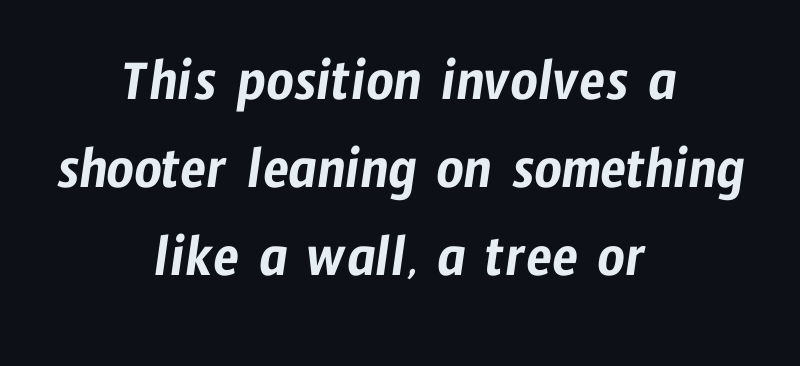
Q: Is the typeface a serif or a sans-serif typeface? A: Sans-serif.
Q: Is the text underlined? A: No.
Q: How is the paragraph aligned? A: Centered.
Q: Is the spacing between letters normal or unusually wide? A: Normal.
Q: Is the spacing between lines tight, normal or loose? A: Normal.
Q: Width (condensed, normal, or wide)? A: Condensed.
Q: Stroke contrast? A: Low.
Q: x-height? A: Medium.
Q: Monospaced? A: No.
